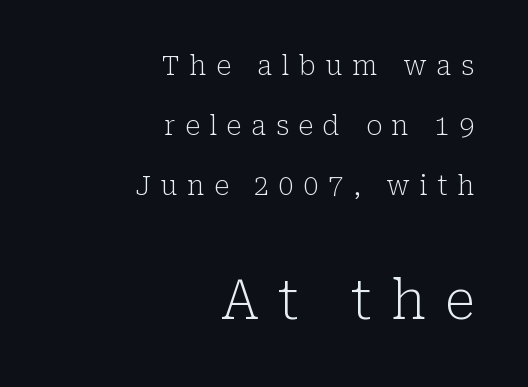
Q: Is the text bold? A: No.
Q: Is the text italic (slanted)? A: No, it is upright.
Q: Is the typeface a serif or a sans-serif typeface? A: Serif.
Q: Is the text underlined? A: No.
Q: How is the paragraph aligned? A: Right-aligned.
Q: Is the spacing between letters normal or unusually wide? A: Unusually wide.
Q: Is the spacing between lines tight, normal or loose? A: Loose.
Q: Which block of text is set in a larger size, the first (top) or the second (bottom)? A: The second (bottom) one.
Q: Width (condensed, normal, or wide)? A: Normal.
Q: Stroke contrast? A: Low.
Q: x-height? A: Medium.
Q: Monospaced? A: No.
